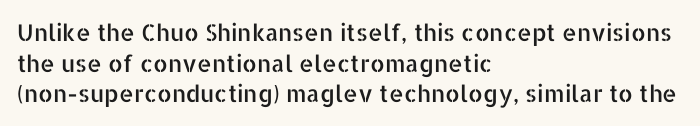
The image shows 23 px text type, upright; set left-aligned, normal line spacing (1.33x), normal letter spacing, not underlined.
